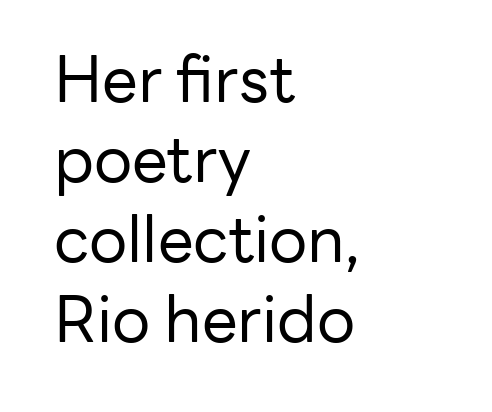
{"serif": "no", "italic": "no", "bold": "no", "weight": "regular", "width": "normal", "stroke_contrast": "low", "x_height": "medium", "monospaced": "no", "underline": "no", "align": "left", "line_spacing": "normal", "line_spacing_ratio": 1.25, "letter_spacing": "normal", "letter_spacing_em": 0.0, "glyph_px": 64}
